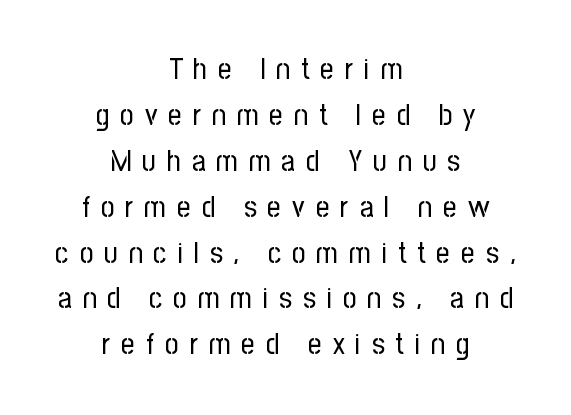
The image shows 30 px regular-weight, condensed sans-serif type, upright; set centered, normal line spacing (1.53x), unusually wide letter spacing (+0.36 em), not underlined; low stroke contrast and a medium x-height.
